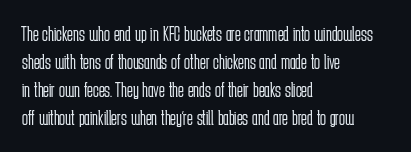
Normally led — the rows are evenly, conventionally spaced. Underlining? Definitely not there. The axis of the letterforms is exactly vertical. The passage is arranged the way most books set body copy — flush left. Default kerning and tracking; the words read as compact shapes.
